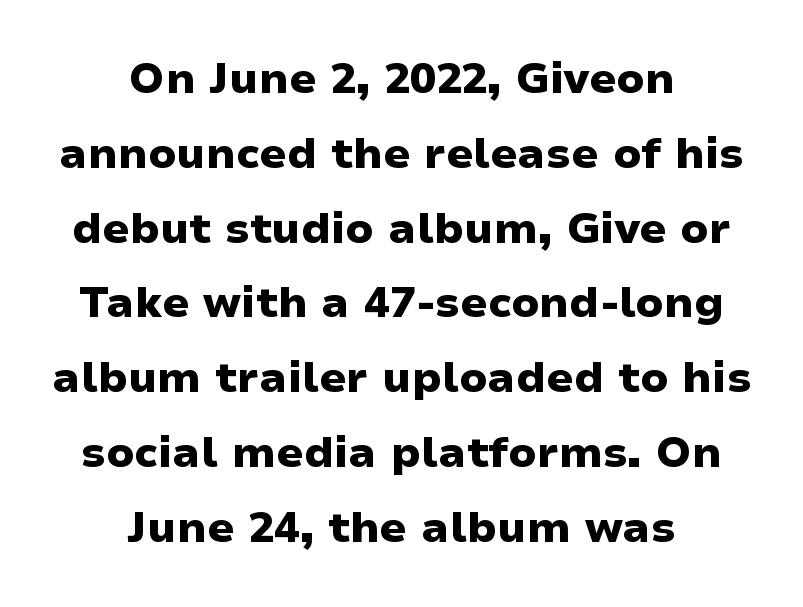
{"serif": "no", "italic": "no", "bold": "yes", "weight": "heavy", "width": "wide", "stroke_contrast": "low", "x_height": "medium", "monospaced": "no", "underline": "no", "align": "center", "line_spacing_ratio": 1.74, "letter_spacing": "normal", "letter_spacing_em": 0.0, "glyph_px": 43}
